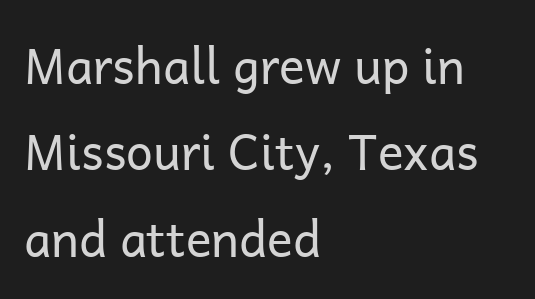
{"serif": "no", "italic": "no", "bold": "no", "weight": "regular", "width": "normal", "stroke_contrast": "low", "x_height": "medium", "monospaced": "no", "underline": "no", "align": "left", "line_spacing_ratio": 1.8, "letter_spacing": "normal", "letter_spacing_em": 0.0, "glyph_px": 48}
